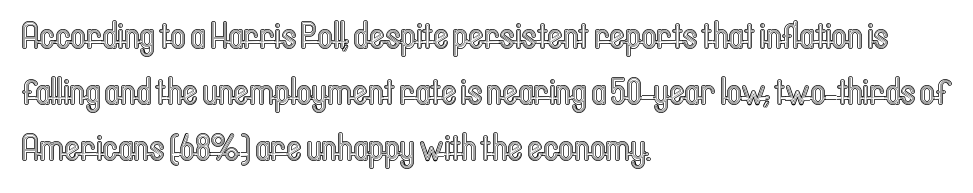
{"italic": "no", "width": "condensed", "x_height": "medium", "monospaced": "no", "underline": "no", "align": "left", "line_spacing": "normal", "line_spacing_ratio": 1.52, "letter_spacing": "normal", "letter_spacing_em": 0.0, "glyph_px": 37}
